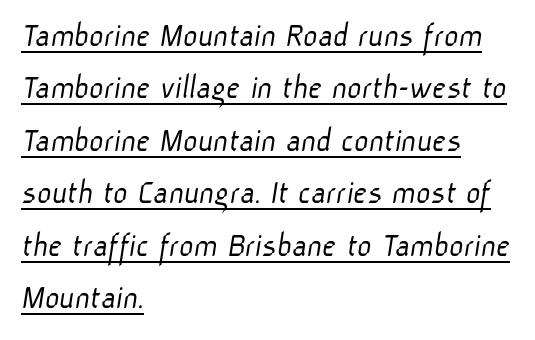
No heavy texture on the line: the type isn't bold. The rendering uses the underline text-decoration. Line spacing here is normal. Here the designer chose a conventional face with non-uniform glyph widths. The lines are quadded left. The passage shown has conventional tracking throughout.
